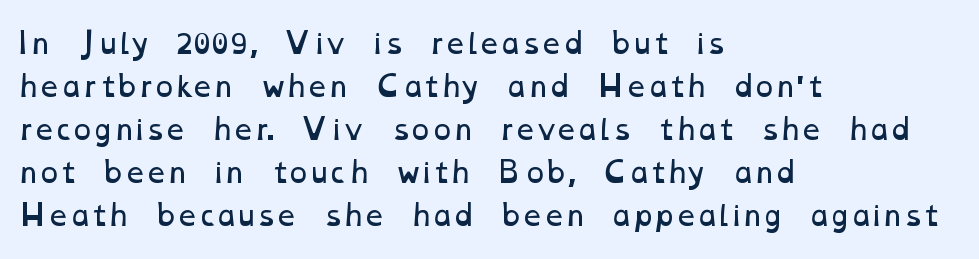
Caption: standard tracking, unaltered. Heft: none added — not bold. If you drew a ruler down the left edge, every line would touch it. Each new line begins a customary step beneath the previous one. The passage shown is typed in a proportional face where columns would drift.
